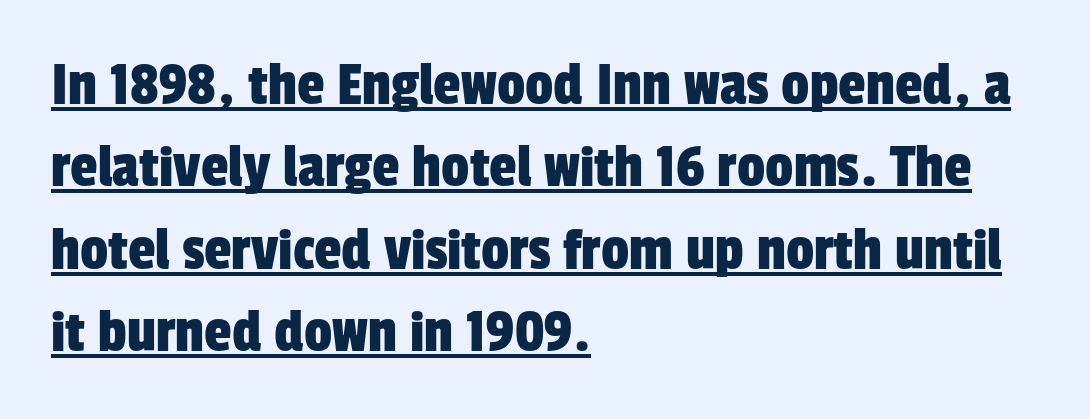
{"serif": "no", "width": "condensed", "stroke_contrast": "low", "x_height": "medium", "monospaced": "no", "underline": "yes", "align": "left", "line_spacing": "normal", "line_spacing_ratio": 1.33, "letter_spacing": "normal", "letter_spacing_em": 0.0, "glyph_px": 62}
